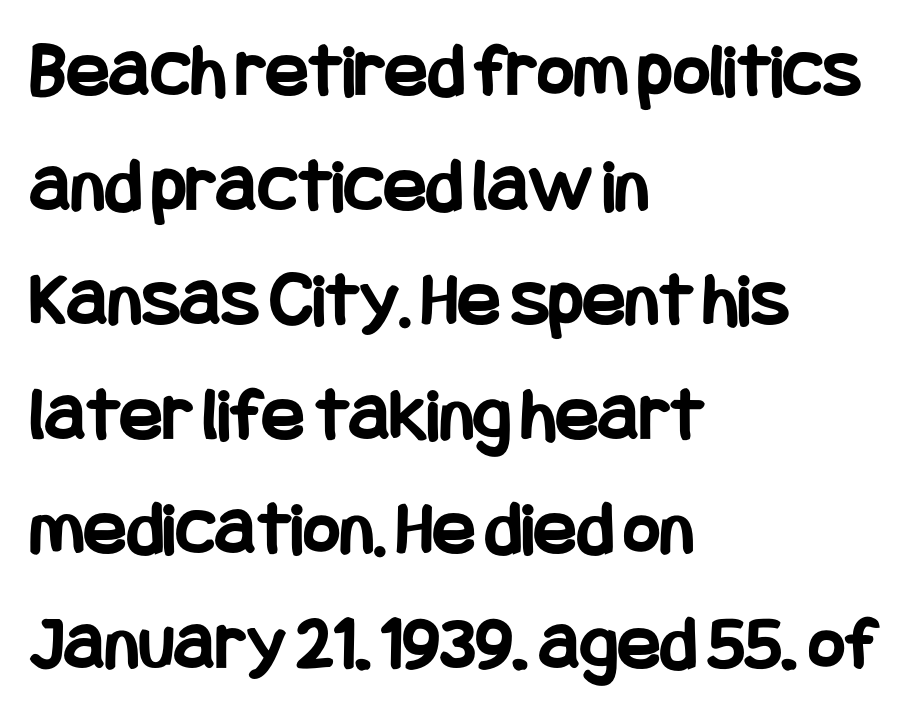
The image shows 79 px bold, condensed sans-serif type, upright; set left-aligned, normal line spacing (1.45x), normal letter spacing, not underlined; low stroke contrast and a large x-height.
